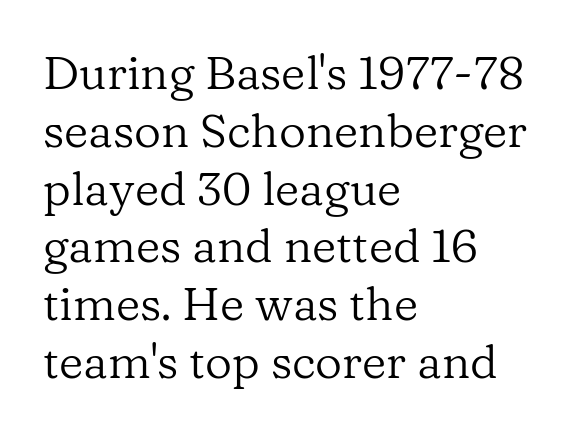
Line beginnings align vertically; line endings do not. Font category for this specimen: serif. A bare baseline throughout the passage. You could not count columns in this text — the font is proportionally spaced. If you drew a line through each stem, it would be perfectly vertical.
